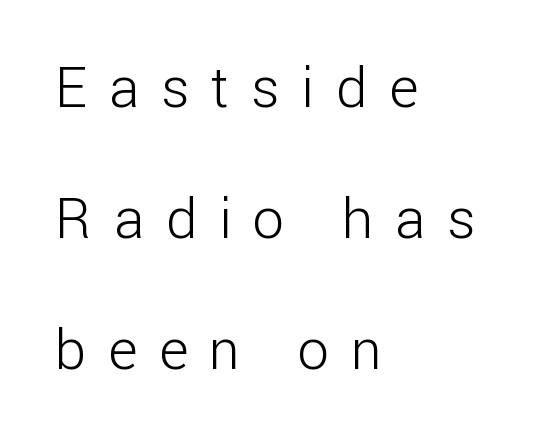
Students, observe: this is what heavily led, spacious text looks like. Serifs: no, the terminals of the letterforms are clean. Proportional: the letters do not fall into vertical columns. The specimen reads as upright at a glance.
